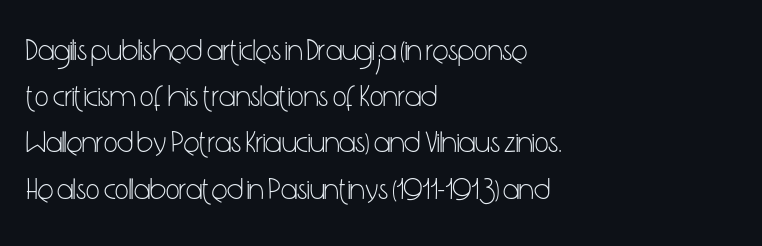
Q: Is the text bold? A: No.
Q: Is the text italic (slanted)? A: No, it is upright.
Q: Is the typeface a serif or a sans-serif typeface? A: Sans-serif.
Q: Is the text underlined? A: No.
Q: How is the paragraph aligned? A: Left-aligned.
Q: Is the spacing between letters normal or unusually wide? A: Normal.
Q: Is the spacing between lines tight, normal or loose? A: Normal.
Q: Width (condensed, normal, or wide)? A: Condensed.
Q: Stroke contrast? A: Low.
Q: x-height? A: Medium.
Q: Monospaced? A: No.
